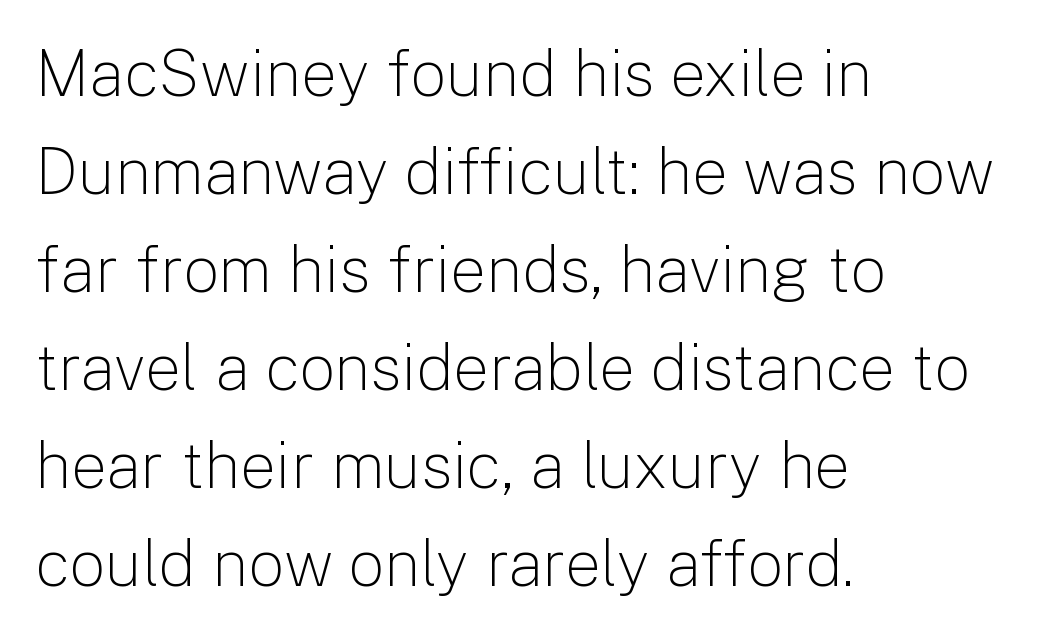
Q: Is the text bold? A: No.
Q: Is the text italic (slanted)? A: No, it is upright.
Q: Is the typeface a serif or a sans-serif typeface? A: Sans-serif.
Q: Is the text underlined? A: No.
Q: How is the paragraph aligned? A: Left-aligned.
Q: Is the spacing between letters normal or unusually wide? A: Normal.
Q: Is the spacing between lines tight, normal or loose? A: Normal.
Q: Width (condensed, normal, or wide)? A: Normal.
Q: Stroke contrast? A: Low.
Q: x-height? A: Medium.
Q: Monospaced? A: No.
